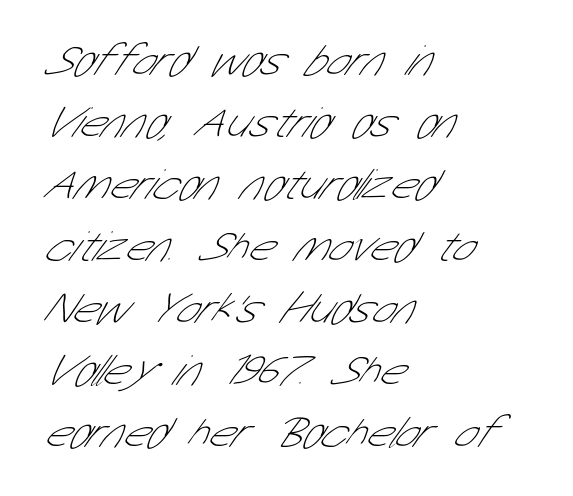
{"serif": "no", "bold": "no", "weight": "thin", "width": "condensed", "stroke_contrast": "low", "x_height": "medium", "monospaced": "no", "underline": "no", "align": "left", "line_spacing": "normal", "line_spacing_ratio": 1.41, "letter_spacing": "normal", "letter_spacing_em": 0.0, "glyph_px": 44}
